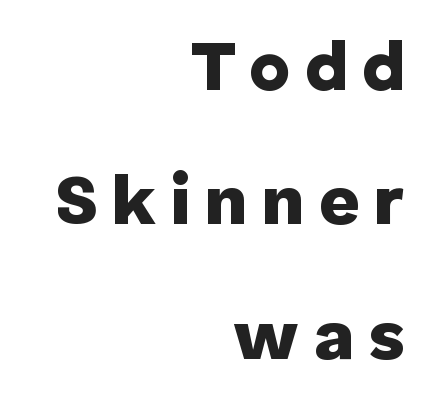
This is sans-serif lettering, the kind often seen on screens and signage. Proportional: the letters do not fall into vertical columns. The words here are not underlined. Posture: upright roman.
